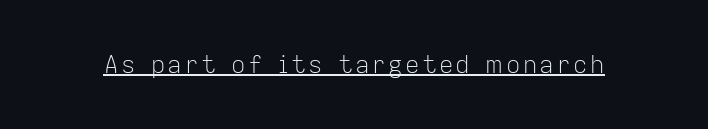
Q: Is the text bold? A: No.
Q: Is the text italic (slanted)? A: No, it is upright.
Q: Is the text underlined? A: Yes.
